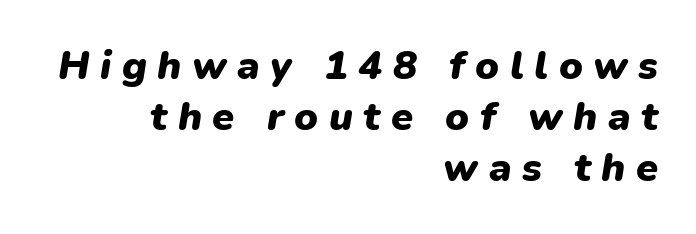
The image shows 40 px heavy type, italic (leaning right); set right-aligned, normal line spacing (1.27x), unusually wide letter spacing (+0.26 em), not underlined; low stroke contrast and a medium x-height.
